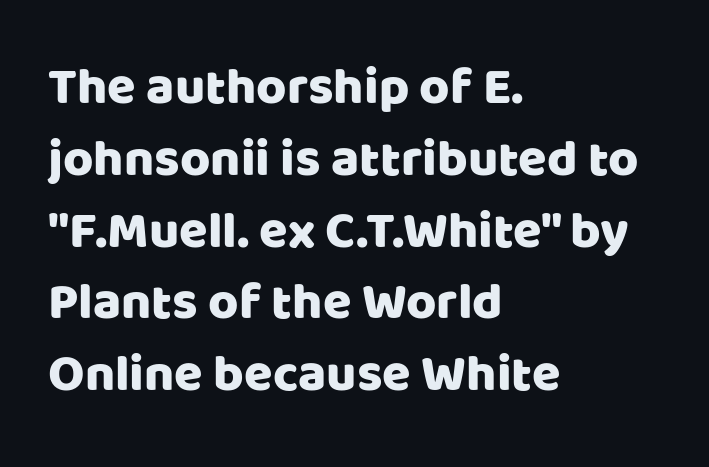
The foot of each line stays bare and open. Font category for this specimen: sans-serif. Varying glyph widths throughout — classic text-font behaviour. The text block is weighted toward the left margin, trailing off unevenly rightward. If you drew a line through each stem, it would be perfectly vertical. Nothing unusual about the tracking: characters are spaced as the font intends.
